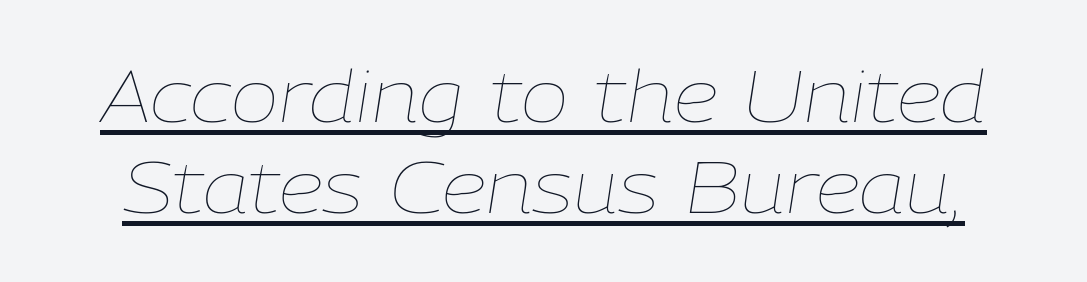
This sample uses plain, unmodified letter spacing. Here the designer chose a conventional face with non-uniform glyph widths. Each stroke keeps to a modest, everyday thickness or less. Notice how a bar underscores the lettering throughout. The block of text has a typical density, with ordinary space between rows.
